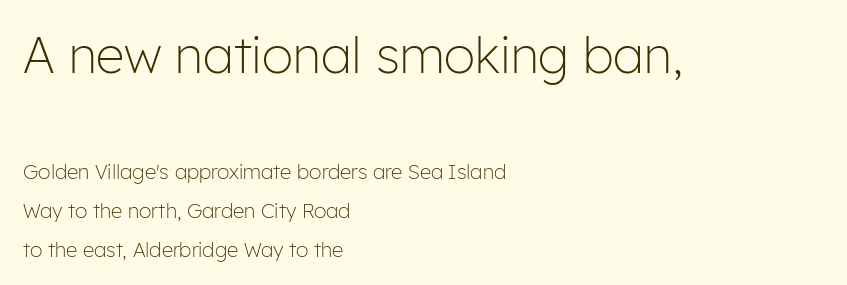
Q: Is the text bold? A: No.
Q: Is the text italic (slanted)? A: No, it is upright.
Q: Is the typeface a serif or a sans-serif typeface? A: Sans-serif.
Q: Is the text underlined? A: No.
Q: How is the paragraph aligned? A: Left-aligned.
Q: Is the spacing between letters normal or unusually wide? A: Normal.
Q: Is the spacing between lines tight, normal or loose? A: Loose.
Q: Which block of text is set in a larger size, the first (top) or the second (bottom)? A: The first (top) one.
Q: Width (condensed, normal, or wide)? A: Normal.
Q: Stroke contrast? A: Low.
Q: x-height? A: Medium.
Q: Monospaced? A: No.
